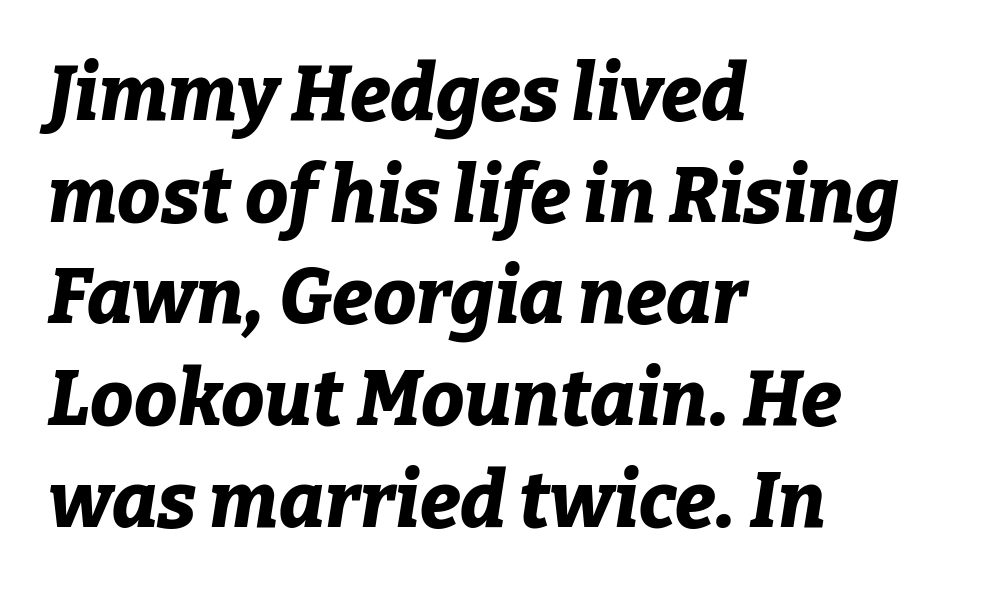
Check the space under the baseline: it is left empty. These lines carry a lot of weight — the face is fully bold. One-word summary of the alignment: left. The letters sit at their default tracking, neither squeezed nor spread. Compared with ordinary roman type, these characters are visibly tilted. Vertical spacing — default.
